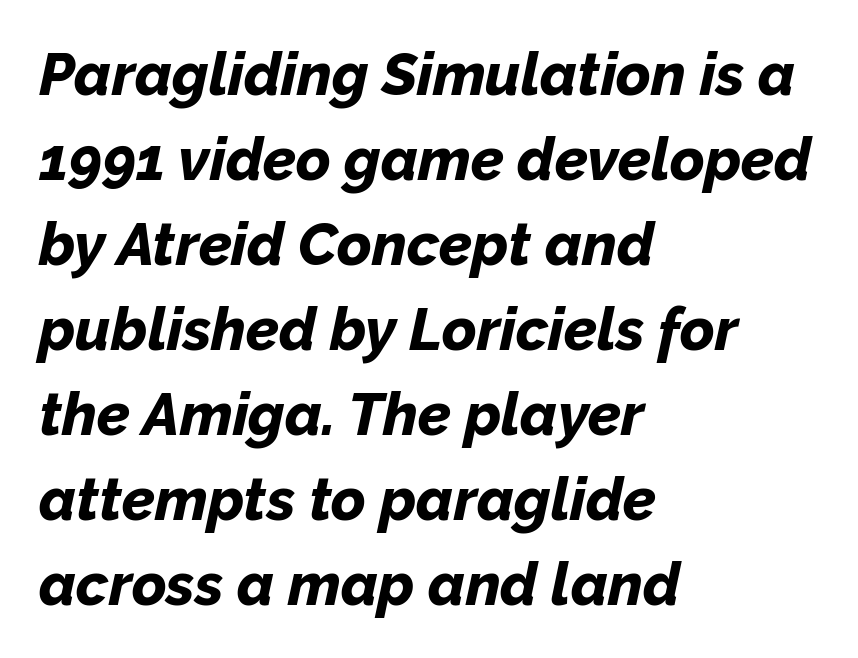
{"italic": "yes", "lean": "right", "slant_degrees": 12, "bold": "yes", "weight": "bold", "width": "normal", "stroke_contrast": "low", "x_height": "medium", "monospaced": "no", "underline": "no", "align": "left", "line_spacing": "normal", "line_spacing_ratio": 1.44, "letter_spacing": "normal", "letter_spacing_em": 0.0, "glyph_px": 59}
